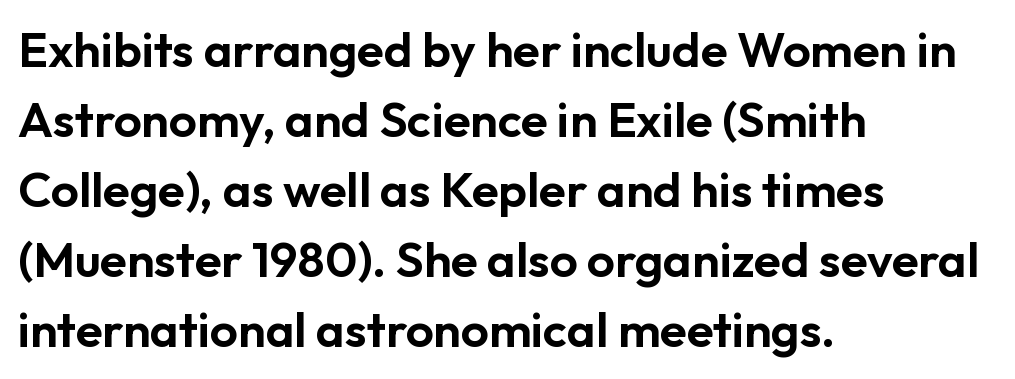
Q: Is the text italic (slanted)? A: No, it is upright.
Q: Is the typeface a serif or a sans-serif typeface? A: Sans-serif.
Q: Is the text underlined? A: No.
Q: How is the paragraph aligned? A: Left-aligned.
Q: Is the spacing between letters normal or unusually wide? A: Normal.
Q: Is the spacing between lines tight, normal or loose? A: Normal.
Q: Width (condensed, normal, or wide)? A: Normal.
Q: Stroke contrast? A: Low.
Q: x-height? A: Medium.
Q: Monospaced? A: No.
